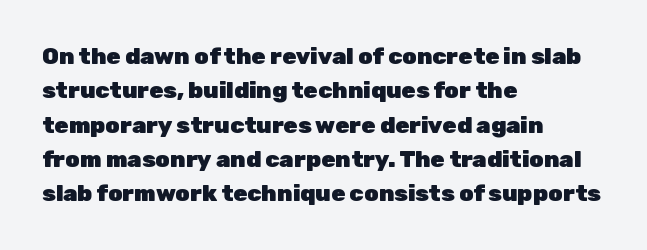
Q: Is the text bold? A: Yes.
Q: Is the text italic (slanted)? A: No, it is upright.
Q: Is the text underlined? A: No.
Q: How is the paragraph aligned? A: Left-aligned.
Q: Is the spacing between letters normal or unusually wide? A: Normal.
Q: Is the spacing between lines tight, normal or loose? A: Normal.
